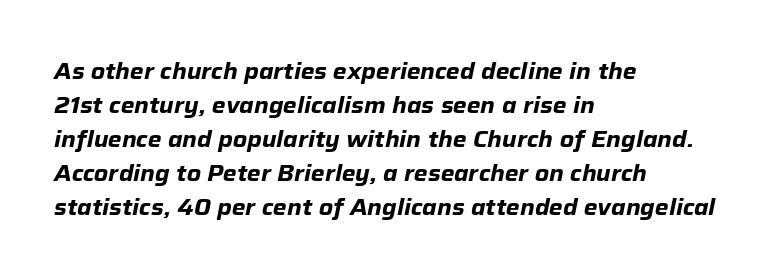
Underlining? Definitely not there. Reading down the column, the eye jumps a familiar distance to each next line. Heavy, bold letterforms. Nothing unusual about the tracking: characters are spaced as the font intends. Posture: slanted. Horizontal alignment here is leftward, the default for most running prose.
